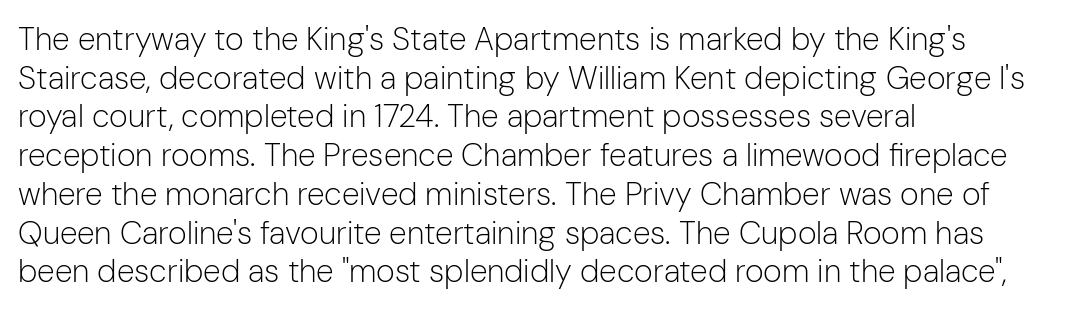
The image shows 32 px light sans-serif type, upright; set left-aligned, line spacing 1.21x, normal letter spacing, not underlined; low stroke contrast and a medium x-height.
